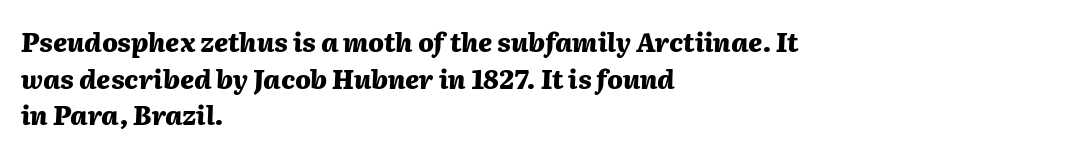
The image shows 26 px bold type, italic (leaning right); set left-aligned, normal line spacing (1.41x), normal letter spacing, not underlined.
